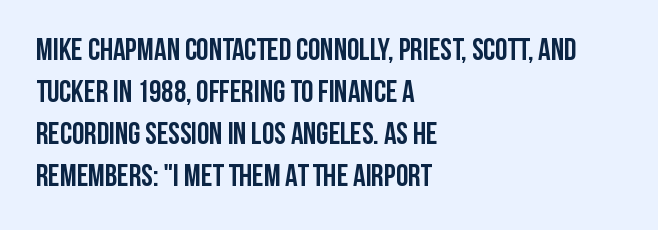
The image shows 31 px semibold, condensed sans-serif type, upright; set left-aligned, normal line spacing (1.35x), normal letter spacing, not underlined; low stroke contrast and a large x-height.
